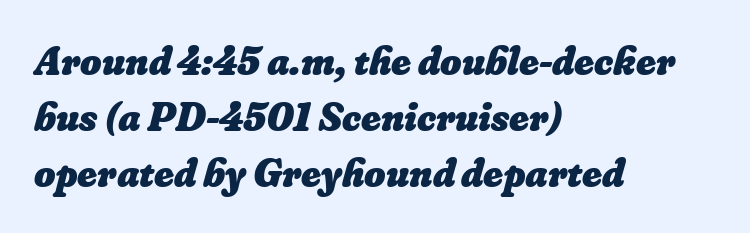
The image shows 41 px heavy type; set left-aligned, normal line spacing (1.37x), normal letter spacing, not underlined; low stroke contrast and a small x-height.
